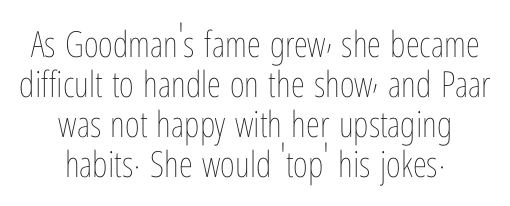
{"italic": "no", "bold": "no", "weight": "thin", "width": "condensed", "stroke_contrast": "low", "x_height": "medium", "monospaced": "no", "underline": "no", "align": "center", "line_spacing": "tight", "line_spacing_ratio": 1.11, "letter_spacing": "normal", "letter_spacing_em": 0.0, "glyph_px": 36}
